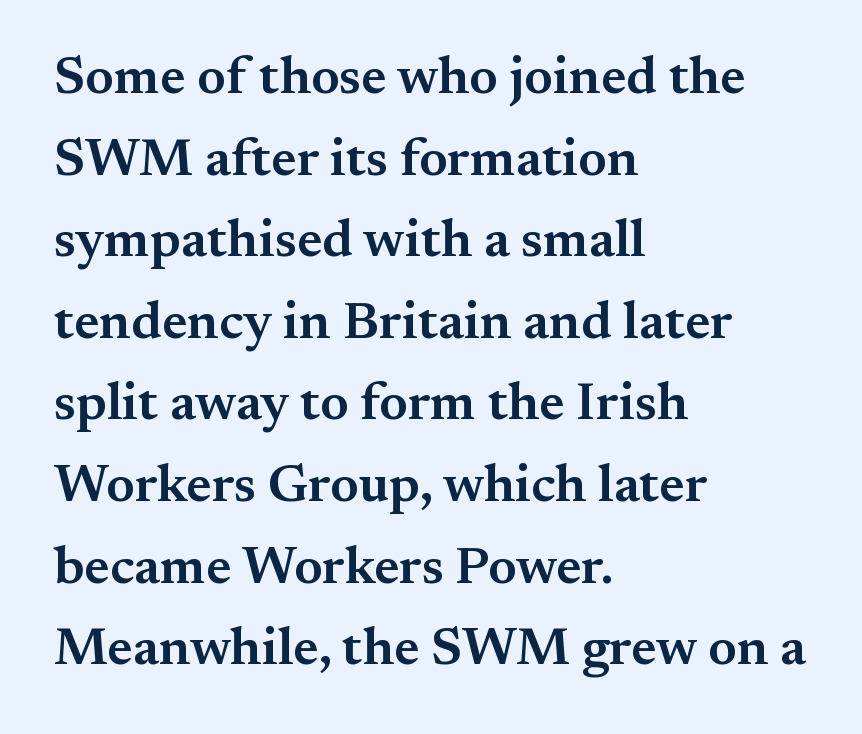
The image shows 53 px semibold serif type, upright; set left-aligned, normal line spacing (1.54x), normal letter spacing, not underlined; medium stroke contrast and a small x-height.
